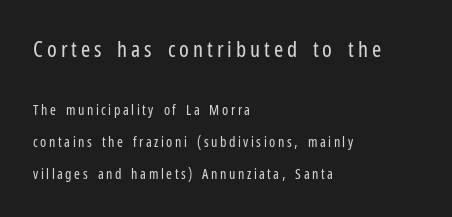
A student would call this left alignment; a typographer would say flush left, rag right. Larger block? The one above; the one below is distinctly smaller. Weight: in the light-to-regular range. The rendering uses a large line-height, opening up the rows.
